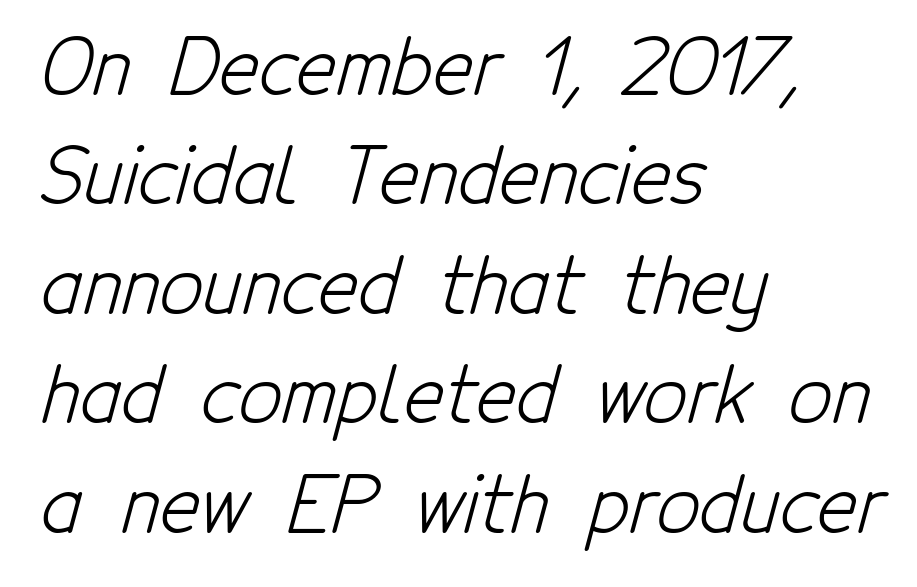
No chunkiness to these letters — they're not bold. Horizontal bands of white between lines are of average thickness. These lines are rendered in a variable-pitch font. Casual observation: everything's shoved over to the left. Letters rest on an invisible, unmarked baseline. No extra tracking has been applied to these lines.
